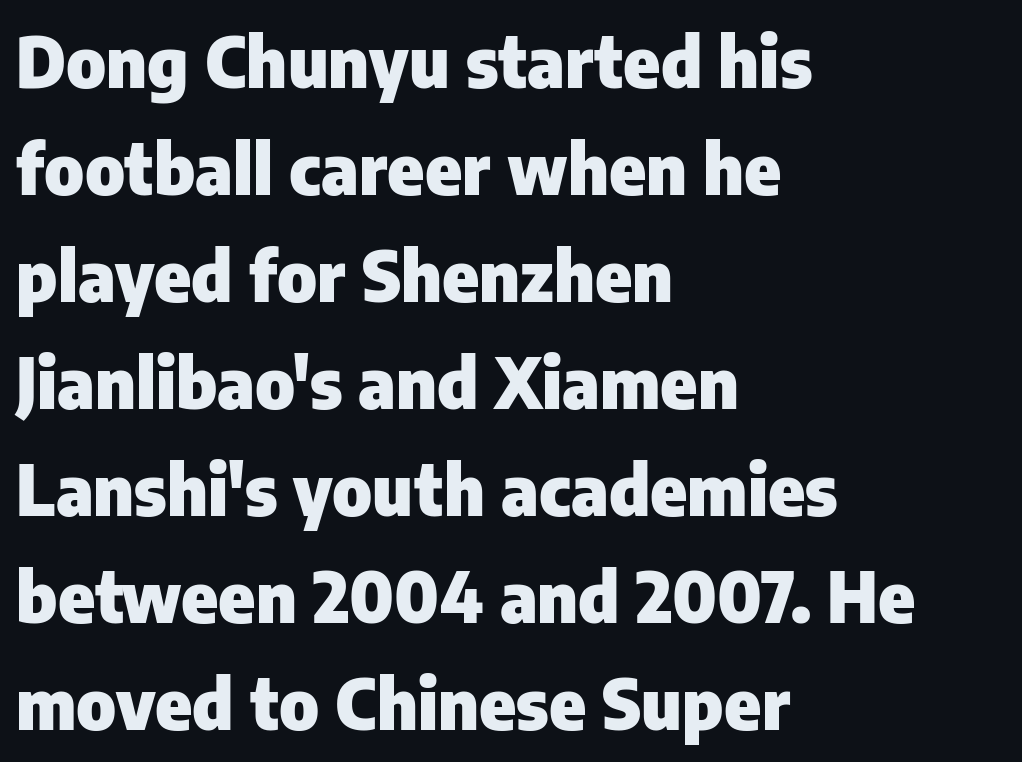
Vertically, the passage feels balanced, rows spaced as you'd expect. Just letters on the line, the space beneath them empty. Short note: letters normally spaced. These lines are rendered in a variable-pitch font. In terms of letterform style, serifs are entirely absent. Notice how the passage keeps a crisp vertical edge on the left only.
